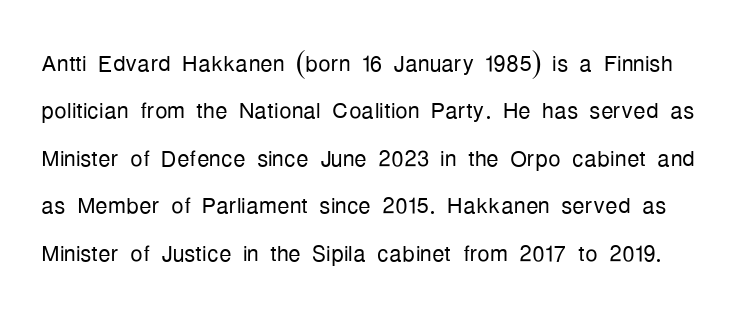
Q: Is the text bold? A: No.
Q: Is the text italic (slanted)? A: No, it is upright.
Q: Is the typeface a serif or a sans-serif typeface? A: Sans-serif.
Q: Is the text underlined? A: No.
Q: Is the spacing between letters normal or unusually wide? A: Normal.
Q: Is the spacing between lines tight, normal or loose? A: Normal.
Q: Width (condensed, normal, or wide)? A: Condensed.
Q: Stroke contrast? A: Low.
Q: x-height? A: Medium.
Q: Monospaced? A: No.
